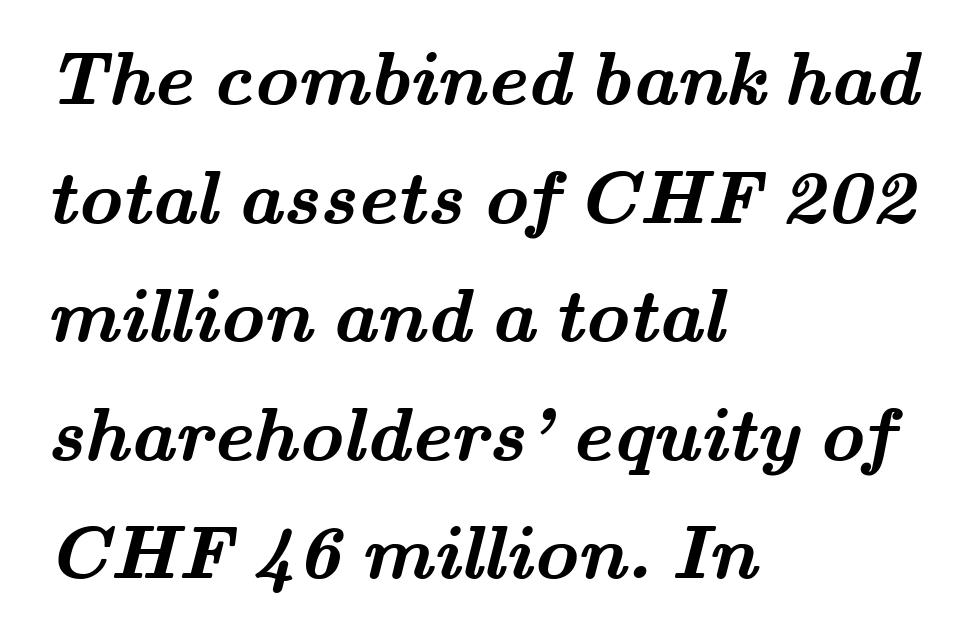
The image shows 76 px semibold, wide serif type; set left-aligned, normal line spacing (1.56x), normal letter spacing, not underlined; medium stroke contrast and a small x-height.
